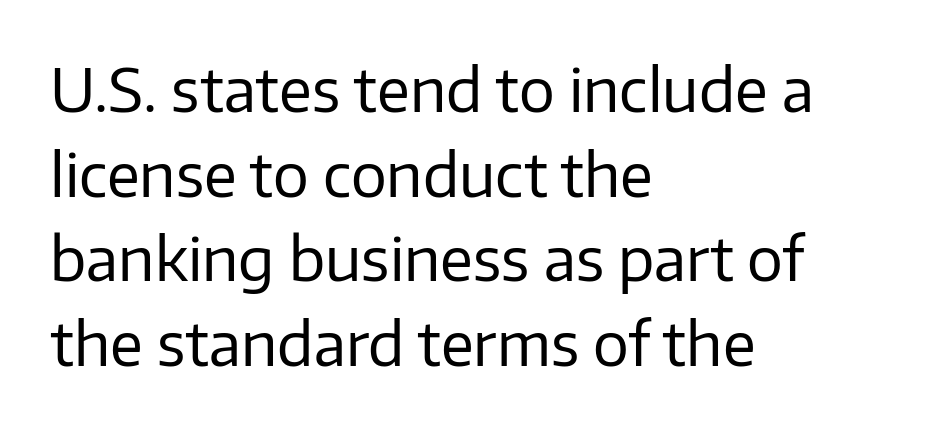
The image shows 60 px regular-weight sans-serif type, upright; set left-aligned, normal line spacing (1.41x), normal letter spacing, not underlined; low stroke contrast and a medium x-height.
